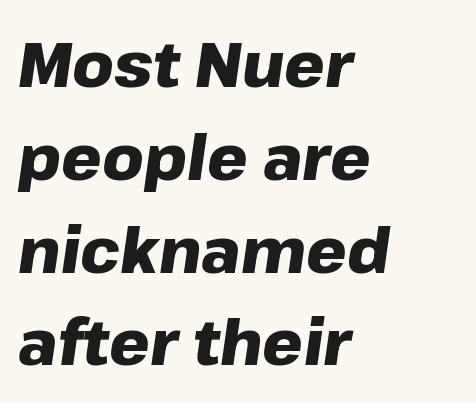
No extra tracking has been applied to these lines. Looks like regular typesetting: each glyph gets only the width it needs. This rendering uses left alignment, leaving the right contour irregular. Style check: oblique. Plain, unruled lines of type.
